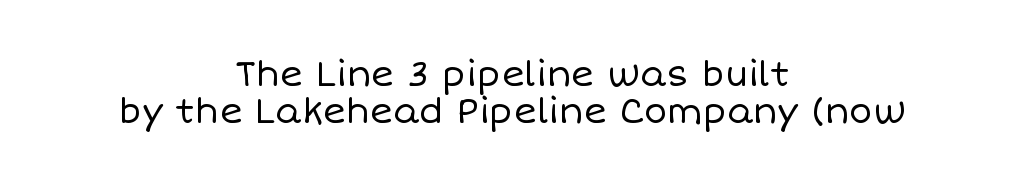
The image shows 35 px regular-weight type, upright; set centered, tight line spacing (1.07x), normal letter spacing, not underlined; low stroke contrast and a large x-height.
